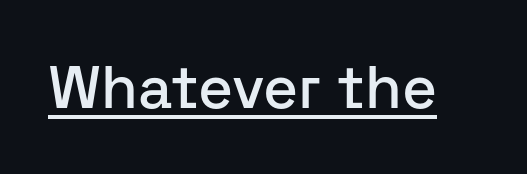
Q: Is the text italic (slanted)? A: No, it is upright.
Q: Is the typeface a serif or a sans-serif typeface? A: Sans-serif.
Q: Is the text underlined? A: Yes.
Q: Is the spacing between letters normal or unusually wide? A: Normal.
Q: Width (condensed, normal, or wide)? A: Normal.
Q: Stroke contrast? A: Low.
Q: x-height? A: Medium.
Q: Monospaced? A: No.
